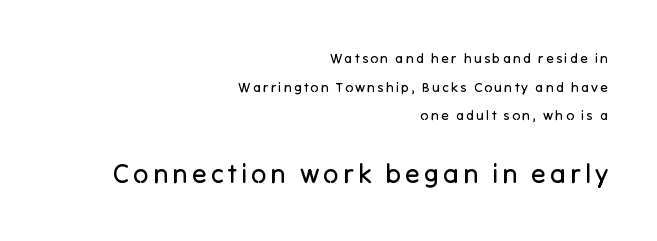
Every character sits straight up, as roman type does. Which of the two is more prominent by size? The second, at the bottom. Does the leading feel generous? Absolutely, it's lavish. The typesetting does not lean heavy: it is not bold. One-word summary of the alignment: right.
